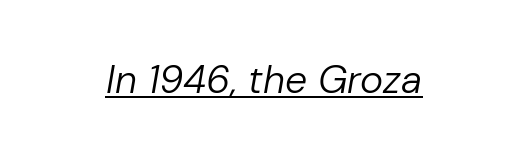
{"italic": "yes", "lean": "right", "slant_degrees": 10, "bold": "no", "weight": "regular", "width": "normal", "stroke_contrast": "low", "x_height": "medium", "monospaced": "no", "underline": "yes", "letter_spacing": "normal", "letter_spacing_em": 0.0, "glyph_px": 39}
